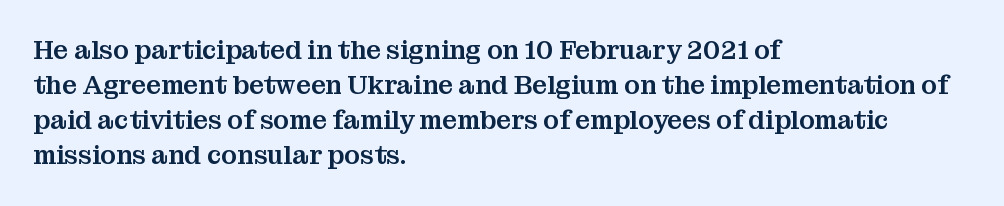
Upright lettering throughout. A classic flush-left, rag-right setting is used for this passage. Underlining? Definitely not there. The passage shown stacks its lines at a standard gap. The letterforms sit shoulder to shoulder at normal distance.
